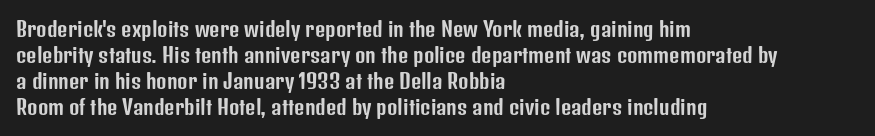
{"italic": "no", "underline": "no", "align": "left", "line_spacing": "normal", "line_spacing_ratio": 1.3, "letter_spacing": "normal", "letter_spacing_em": 0.0, "glyph_px": 20}
